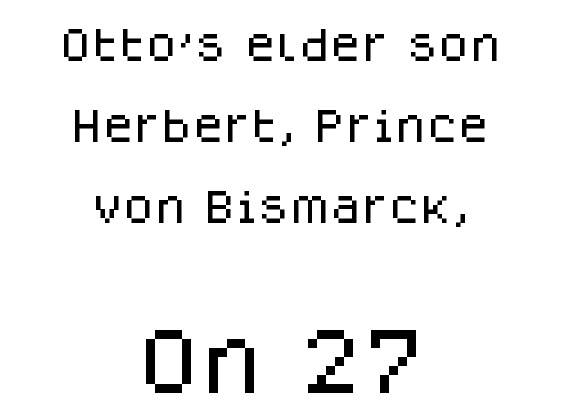
Q: Is the text italic (slanted)? A: No, it is upright.
Q: Is the typeface a serif or a sans-serif typeface? A: Sans-serif.
Q: Is the text underlined? A: No.
Q: How is the paragraph aligned? A: Centered.
Q: Is the spacing between letters normal or unusually wide? A: Normal.
Q: Is the spacing between lines tight, normal or loose? A: Loose.
Q: Which block of text is set in a larger size, the first (top) or the second (bottom)? A: The second (bottom) one.
Q: Width (condensed, normal, or wide)? A: Normal.
Q: Stroke contrast? A: Low.
Q: x-height? A: Large.
Q: Monospaced? A: No.
